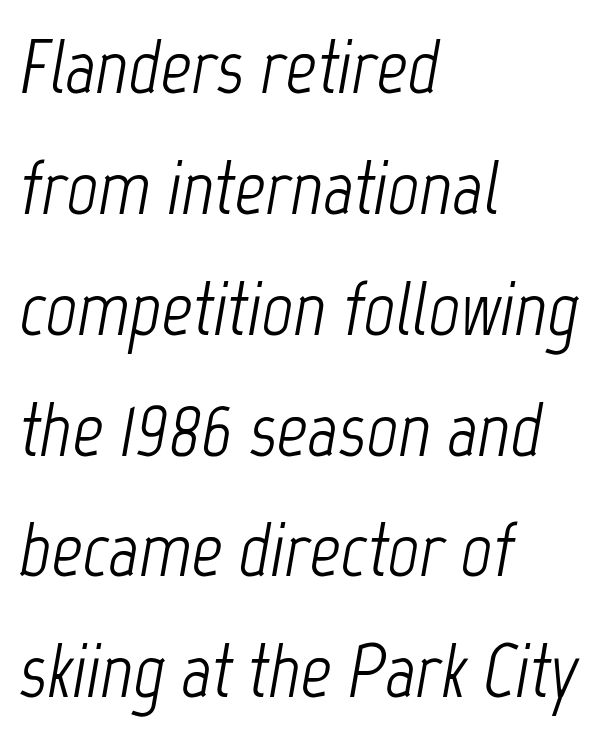
The image shows 76 px light, condensed type, italic (leaning right); set left-aligned, normal line spacing (1.59x), normal letter spacing, not underlined; low stroke contrast and a medium x-height.
